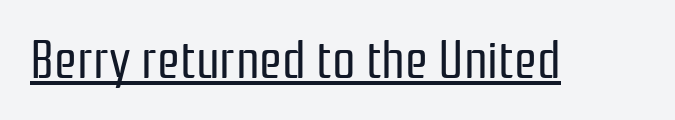
The image shows 52 px regular-weight, condensed sans-serif type, upright; set normal letter spacing, underlined; low stroke contrast and a medium x-height.
